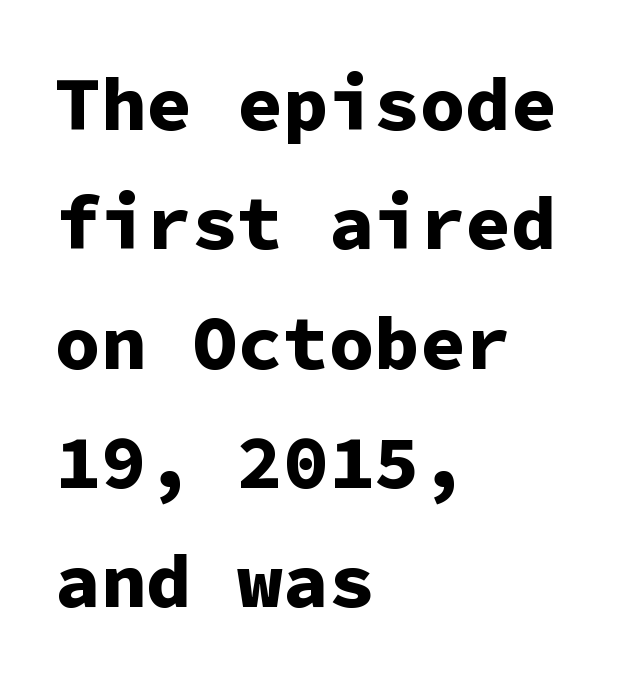
Q: Is the text bold? A: Yes.
Q: Is the text italic (slanted)? A: No, it is upright.
Q: Is the typeface a serif or a sans-serif typeface? A: Sans-serif.
Q: Is the text underlined? A: No.
Q: How is the paragraph aligned? A: Left-aligned.
Q: Is the spacing between letters normal or unusually wide? A: Normal.
Q: Is the spacing between lines tight, normal or loose? A: Normal.
Q: Width (condensed, normal, or wide)? A: Normal.
Q: Stroke contrast? A: Low.
Q: x-height? A: Medium.
Q: Monospaced? A: Yes.
